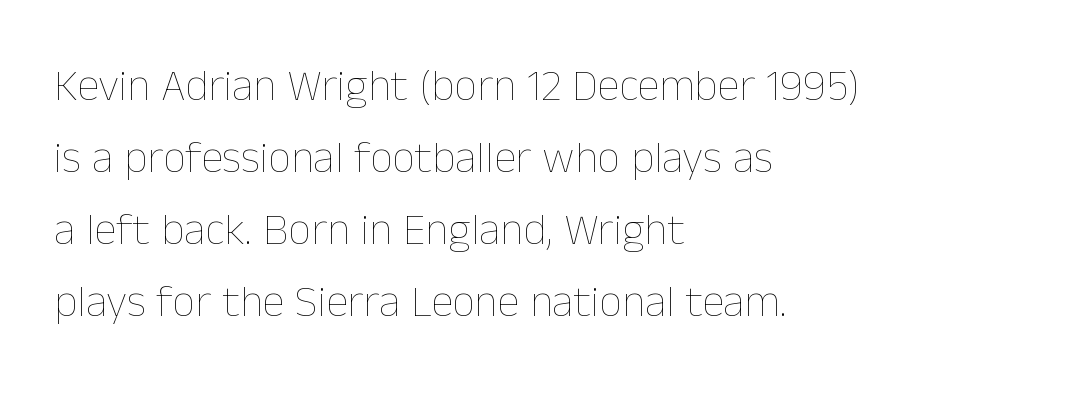
The image shows 45 px thin type, upright; set left-aligned, normal line spacing (1.6x), normal letter spacing, not underlined; low stroke contrast and a medium x-height.
